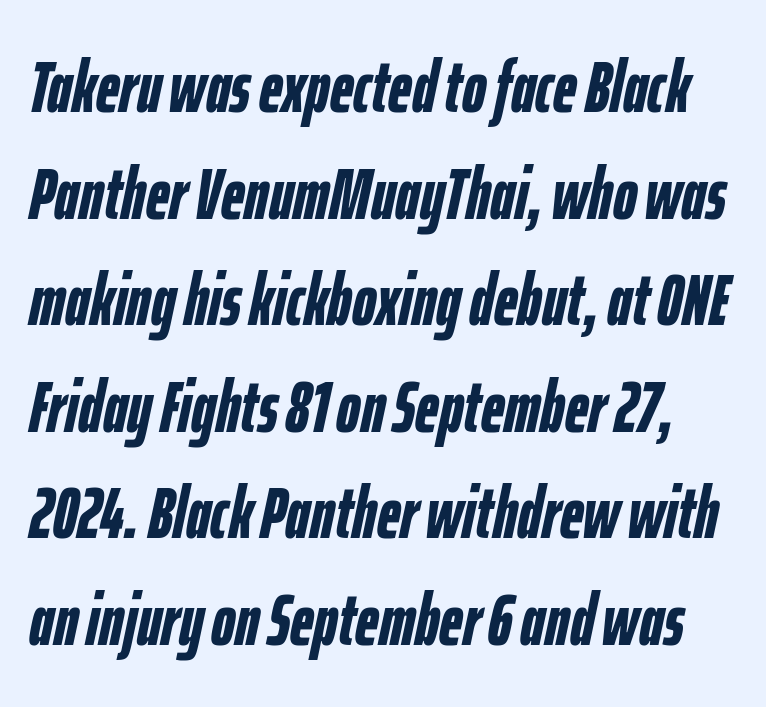
{"italic": "yes", "lean": "right", "slant_degrees": 12, "bold": "yes", "weight": "semibold", "width": "condensed", "stroke_contrast": "low", "x_height": "medium", "monospaced": "no", "underline": "no", "line_spacing": "normal", "line_spacing_ratio": 1.46, "letter_spacing": "normal", "letter_spacing_em": 0.0, "glyph_px": 73}
